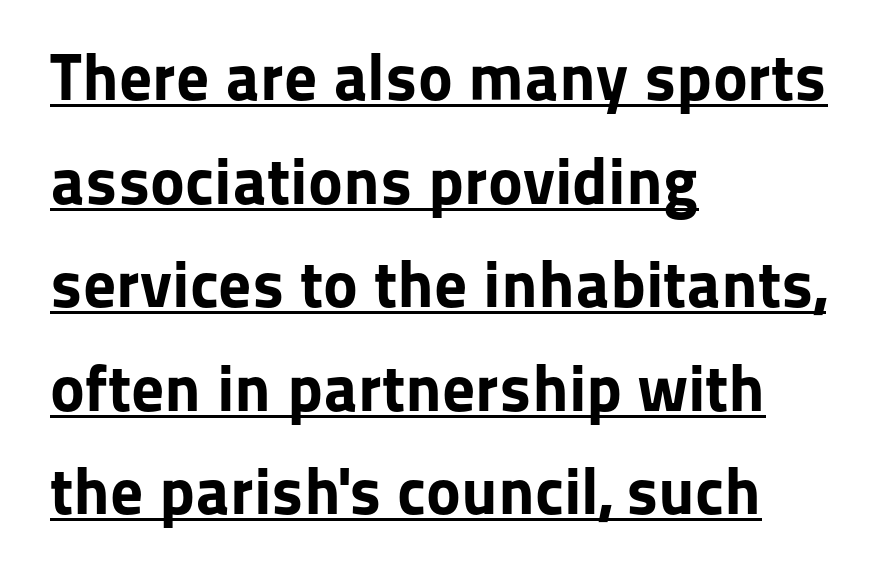
The image shows 66 px bold sans-serif type, upright; set left-aligned, normal line spacing (1.57x), normal letter spacing, underlined; low stroke contrast and a medium x-height.
